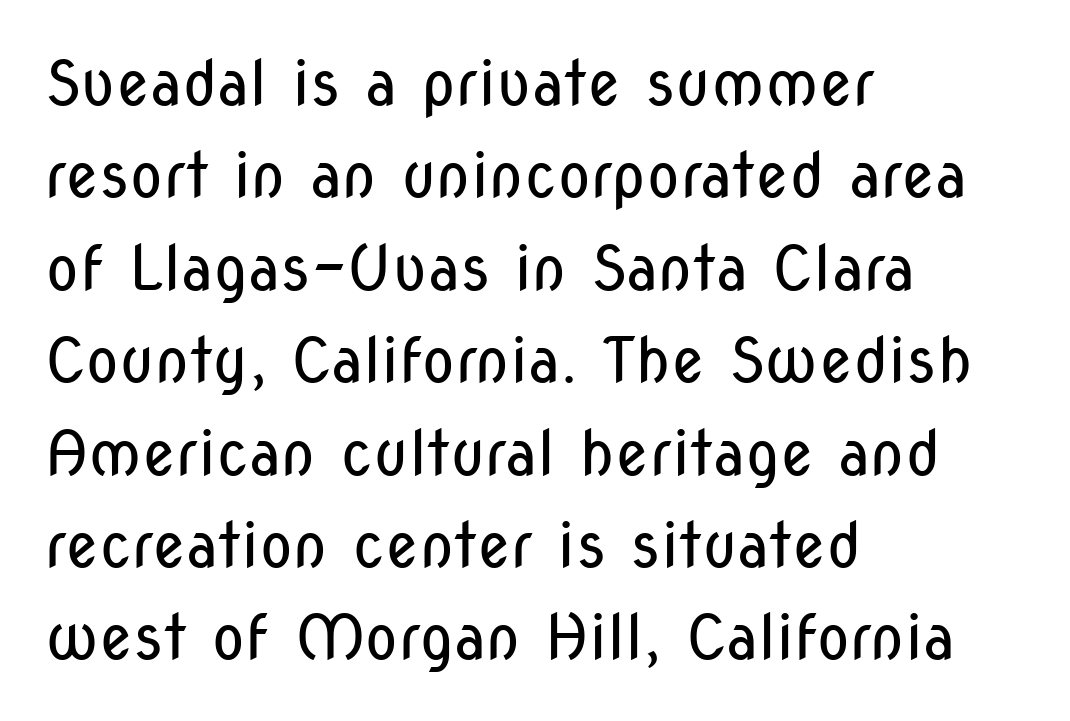
Q: Is the text bold? A: No.
Q: Is the text italic (slanted)? A: No, it is upright.
Q: Is the typeface a serif or a sans-serif typeface? A: Sans-serif.
Q: Is the text underlined? A: No.
Q: How is the paragraph aligned? A: Left-aligned.
Q: Is the spacing between letters normal or unusually wide? A: Normal.
Q: Is the spacing between lines tight, normal or loose? A: Normal.
Q: Width (condensed, normal, or wide)? A: Condensed.
Q: Stroke contrast? A: Low.
Q: x-height? A: Medium.
Q: Monospaced? A: No.
